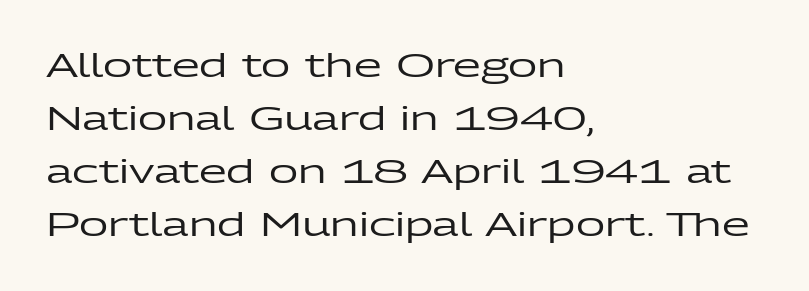
{"serif": "no", "italic": "no", "width": "wide", "stroke_contrast": "low", "x_height": "medium", "monospaced": "no", "underline": "no", "align": "left", "line_spacing": "normal", "line_spacing_ratio": 1.66, "letter_spacing": "normal", "letter_spacing_em": 0.0, "glyph_px": 32}
